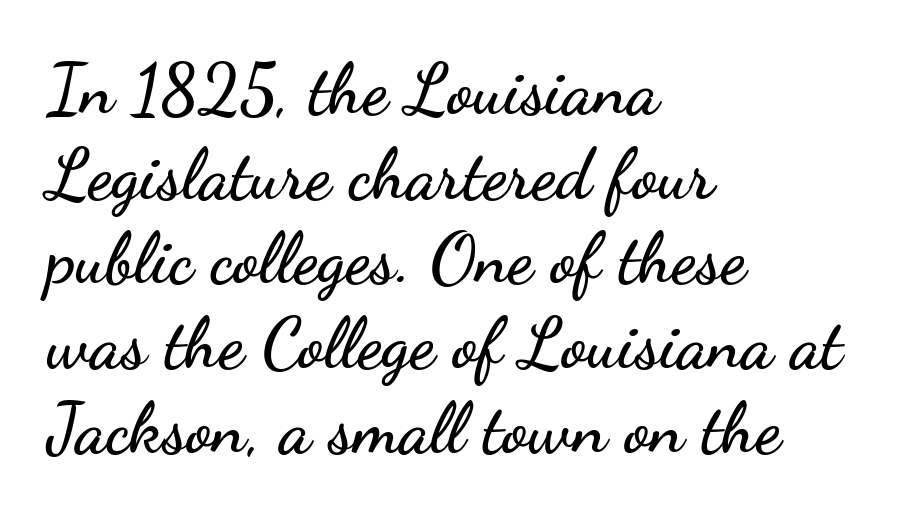
{"serif": "no", "width": "wide", "stroke_contrast": "low", "x_height": "small", "monospaced": "no", "underline": "no", "align": "left", "line_spacing_ratio": 1.21, "letter_spacing": "normal", "letter_spacing_em": 0.0, "glyph_px": 70}
